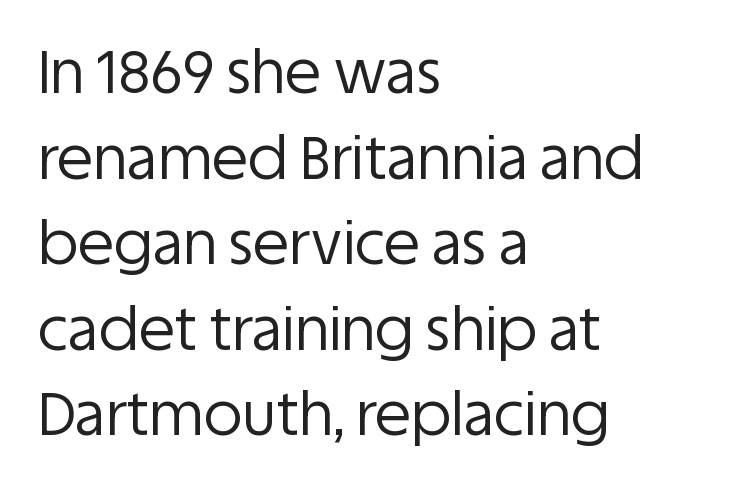
Q: Is the text bold? A: No.
Q: Is the text italic (slanted)? A: No, it is upright.
Q: Is the typeface a serif or a sans-serif typeface? A: Sans-serif.
Q: Is the text underlined? A: No.
Q: How is the paragraph aligned? A: Left-aligned.
Q: Is the spacing between letters normal or unusually wide? A: Normal.
Q: Is the spacing between lines tight, normal or loose? A: Normal.
Q: Width (condensed, normal, or wide)? A: Normal.
Q: Stroke contrast? A: Low.
Q: x-height? A: Large.
Q: Monospaced? A: No.
